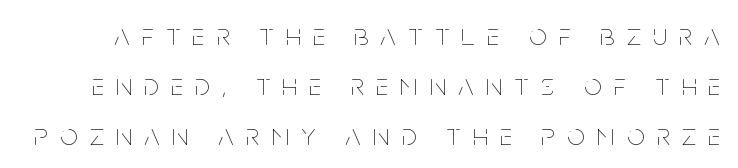
Q: Is the text bold? A: No.
Q: Is the text italic (slanted)? A: No, it is upright.
Q: Is the text underlined? A: No.
Q: Is the spacing between letters normal or unusually wide? A: Unusually wide.
Q: Is the spacing between lines tight, normal or loose? A: Normal.
Q: Width (condensed, normal, or wide)? A: Condensed.
Q: Stroke contrast? A: Low.
Q: x-height? A: Large.
Q: Monospaced? A: No.
